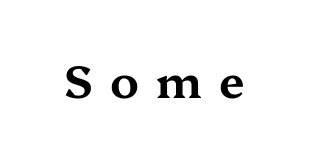
Q: Is the text italic (slanted)? A: No, it is upright.
Q: Is the typeface a serif or a sans-serif typeface? A: Serif.
Q: Is the text underlined? A: No.
Q: Is the spacing between letters normal or unusually wide? A: Unusually wide.
Q: Width (condensed, normal, or wide)? A: Wide.
Q: Stroke contrast? A: Medium.
Q: x-height? A: Medium.
Q: Monospaced? A: No.
